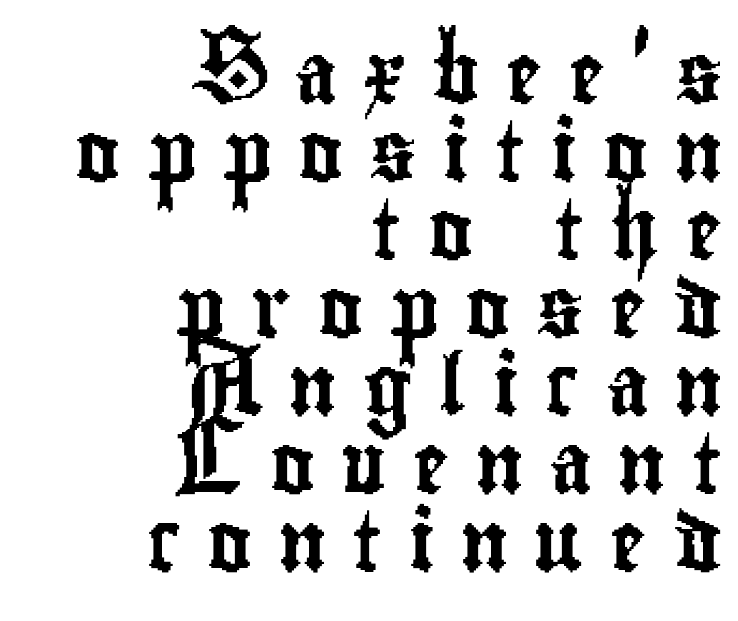
Q: Is the text italic (slanted)? A: No, it is upright.
Q: Is the typeface a serif or a sans-serif typeface? A: Sans-serif.
Q: Is the text underlined? A: No.
Q: How is the paragraph aligned? A: Right-aligned.
Q: Is the spacing between letters normal or unusually wide? A: Unusually wide.
Q: Is the spacing between lines tight, normal or loose? A: Normal.
Q: Width (condensed, normal, or wide)? A: Condensed.
Q: Stroke contrast? A: Low.
Q: x-height? A: Small.
Q: Monospaced? A: No.
